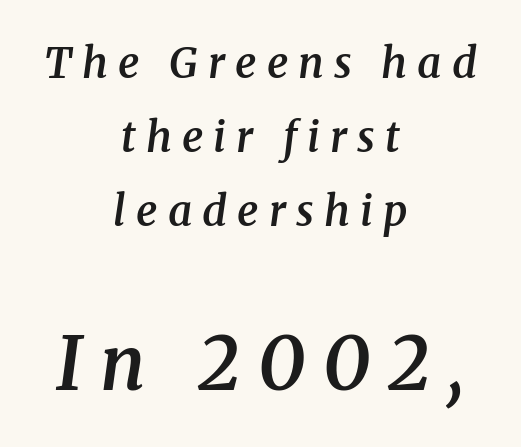
Q: Is the text bold? A: Semi-bold.
Q: Is the text italic (slanted)? A: Yes, it leans right by about 8 degrees.
Q: Is the typeface a serif or a sans-serif typeface? A: Serif.
Q: Is the text underlined? A: No.
Q: How is the paragraph aligned? A: Centered.
Q: Is the spacing between letters normal or unusually wide? A: Unusually wide.
Q: Which block of text is set in a larger size, the first (top) or the second (bottom)? A: The second (bottom) one.
Q: Width (condensed, normal, or wide)? A: Normal.
Q: Stroke contrast? A: Medium.
Q: x-height? A: Medium.
Q: Monospaced? A: No.
